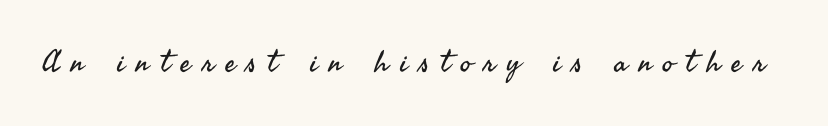
{"serif": "no", "bold": "no", "weight": "regular", "width": "normal", "stroke_contrast": "medium", "x_height": "small", "monospaced": "no", "underline": "no", "letter_spacing": "wide", "letter_spacing_em": 0.39, "glyph_px": 30}
